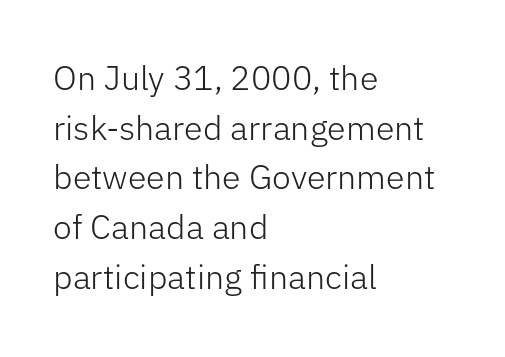
{"serif": "no", "italic": "no", "bold": "no", "weight": "light", "width": "normal", "stroke_contrast": "low", "x_height": "medium", "monospaced": "no", "underline": "no", "align": "left", "line_spacing": "normal", "line_spacing_ratio": 1.46, "letter_spacing": "normal", "letter_spacing_em": 0.0, "glyph_px": 34}
